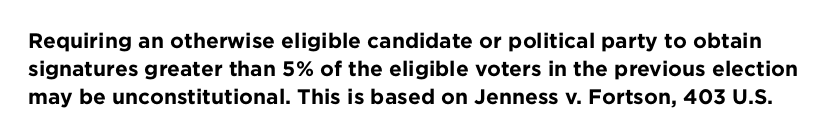
The image shows 21 px bold type, upright; set normal line spacing (1.34x), normal letter spacing, not underlined.
